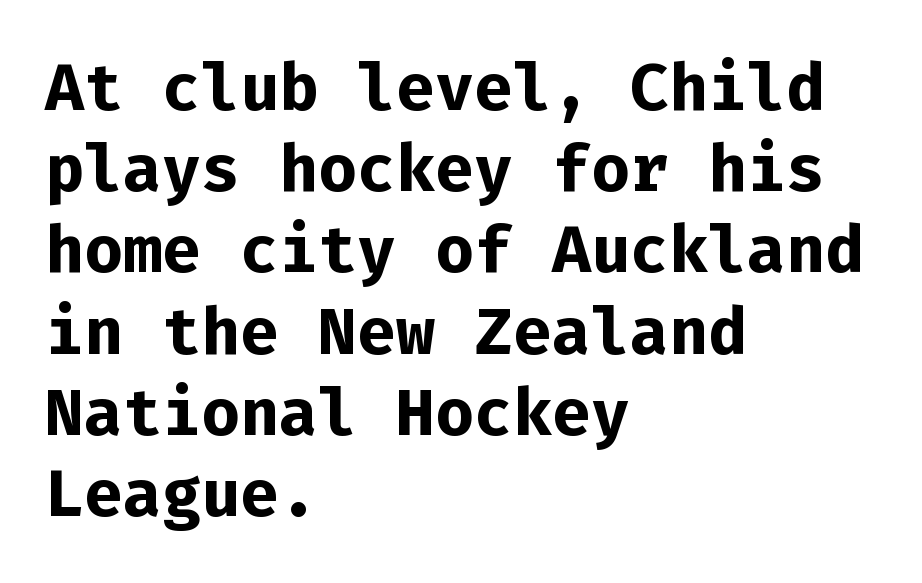
The image shows 65 px bold sans-serif type, upright, monospaced; set left-aligned, normal line spacing (1.25x), normal letter spacing, not underlined; low stroke contrast and a medium x-height.
